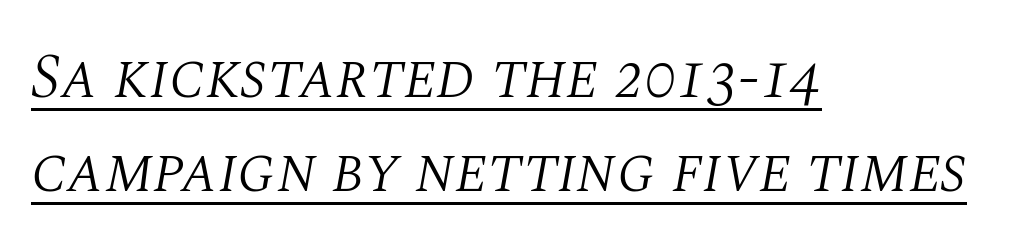
The image shows 62 px light serif type, italic (leaning right); set left-aligned, normal line spacing (1.52x), normal letter spacing, underlined; medium stroke contrast and a large x-height.
